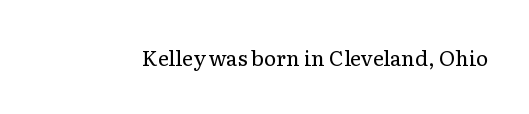
{"italic": "no", "bold": "no", "underline": "no", "letter_spacing": "normal", "letter_spacing_em": 0.0, "glyph_px": 21}
